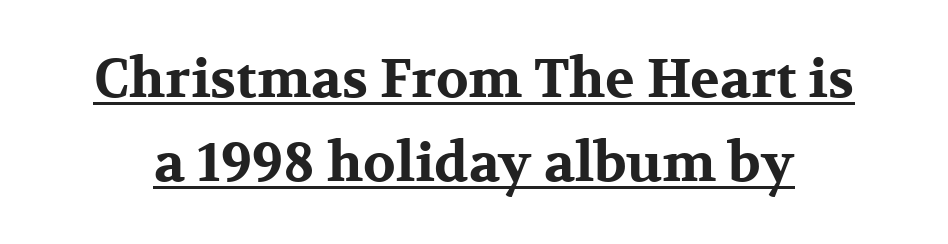
The image shows 54 px bold, wide serif type, upright; set normal line spacing (1.56x), normal letter spacing, underlined; medium stroke contrast and a medium x-height.
